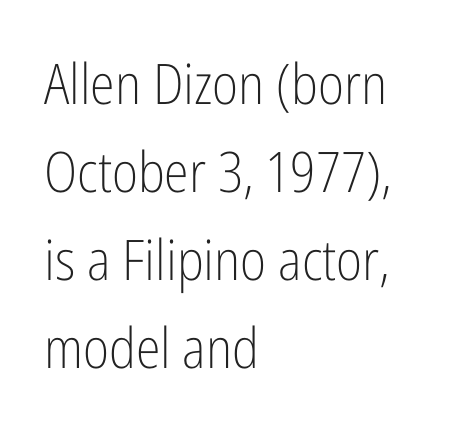
A typesetter would call this zero additional tracking. Nothing sits at the stroke ends, so this counts as sans-serif. This block has exactly the height ordinary leading produces. Spacing verdict: proportional, widths tailored to each character.
